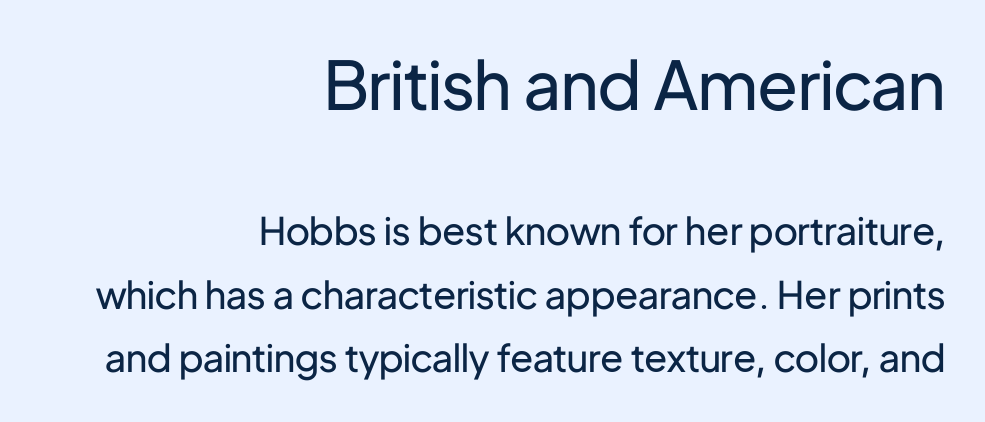
Summary of weight: not heavy and not bold. There is no visible air inserted between adjacent glyphs. The earlier block is typeset at a bigger size than the later block. In CSS terms this would be text-align: right. The line-height multiplier appears to be the usual default.
